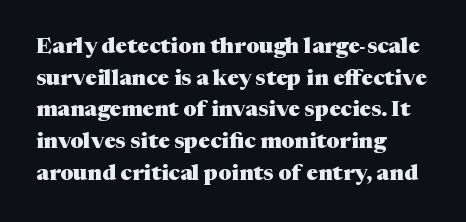
Beneath every word, the page is bare. Successive baselines arrive at the customary interval. It's the straight-up-and-down kind of type. Which margin do the lines hug? The left one — the right edge is uneven. Thick stems and heavy bowls — unmistakably bold.
